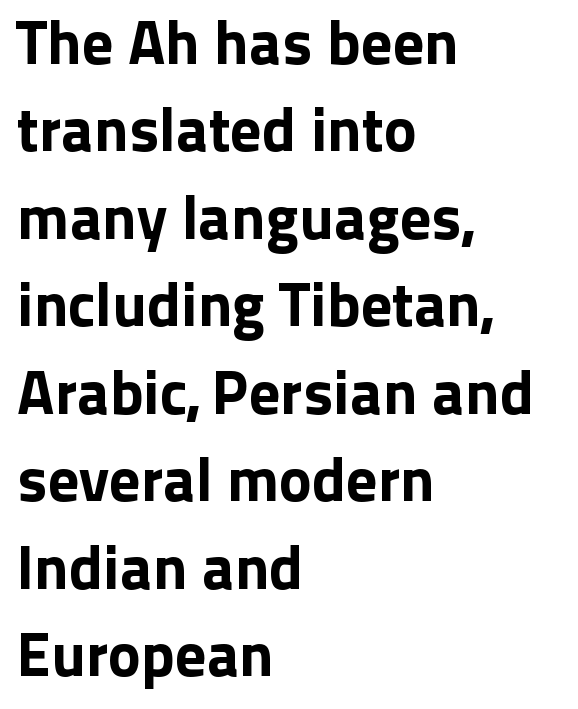
The image shows 62 px sans-serif type, upright; set left-aligned, normal line spacing (1.41x), normal letter spacing, not underlined; low stroke contrast and a medium x-height.
